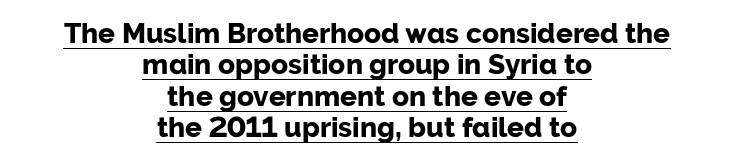
Q: Is the text bold? A: Yes.
Q: Is the text italic (slanted)? A: No, it is upright.
Q: Is the typeface a serif or a sans-serif typeface? A: Sans-serif.
Q: Is the text underlined? A: Yes.
Q: How is the paragraph aligned? A: Centered.
Q: Is the spacing between letters normal or unusually wide? A: Normal.
Q: Is the spacing between lines tight, normal or loose? A: Tight.
Q: Width (condensed, normal, or wide)? A: Normal.
Q: Stroke contrast? A: Low.
Q: x-height? A: Medium.
Q: Monospaced? A: No.
